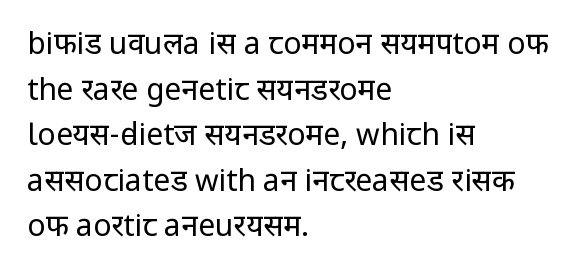
Q: Is the text bold? A: No.
Q: Is the text italic (slanted)? A: No, it is upright.
Q: Is the typeface a serif or a sans-serif typeface? A: Sans-serif.
Q: Is the text underlined? A: No.
Q: How is the paragraph aligned? A: Left-aligned.
Q: Is the spacing between letters normal or unusually wide? A: Normal.
Q: Is the spacing between lines tight, normal or loose? A: Normal.
Q: Width (condensed, normal, or wide)? A: Normal.
Q: Stroke contrast? A: Low.
Q: x-height? A: Medium.
Q: Monospaced? A: No.
